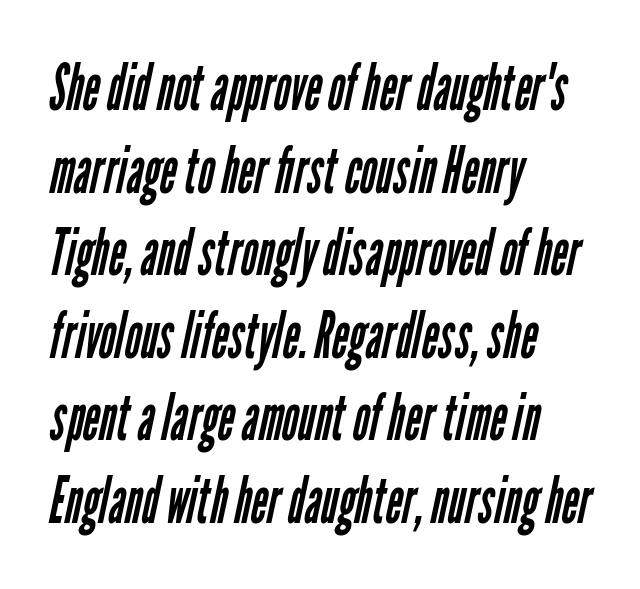
The image shows 64 px regular-weight, condensed sans-serif type; set left-aligned, normal line spacing (1.29x), normal letter spacing, not underlined; low stroke contrast and a medium x-height.
